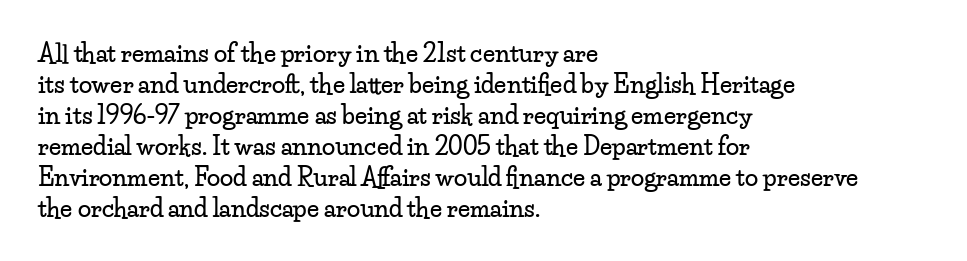
Q: Is the text italic (slanted)? A: No, it is upright.
Q: Is the text underlined? A: No.
Q: How is the paragraph aligned? A: Left-aligned.
Q: Is the spacing between letters normal or unusually wide? A: Normal.
Q: Is the spacing between lines tight, normal or loose? A: Normal.
